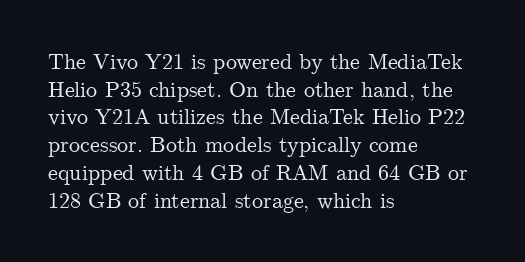
Regarding leading, the lines here are spaced in the standard way. The space beneath each line is pristine and unruled. Tracking value appears to be zero — textbook default spacing. The setting favours the left margin, as ordinary paragraphs usually do.
